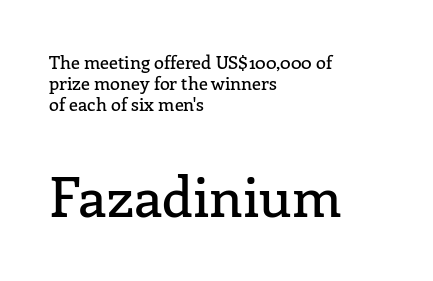
{"serif": "yes", "italic": "no", "width": "normal", "stroke_contrast": "low", "x_height": "medium", "monospaced": "no", "underline": "no", "align": "left", "line_spacing_ratio": 1.18, "letter_spacing": "normal", "letter_spacing_em": 0.0, "larger_block": "second", "size_ratio": 3.06, "glyph_px": 55}
